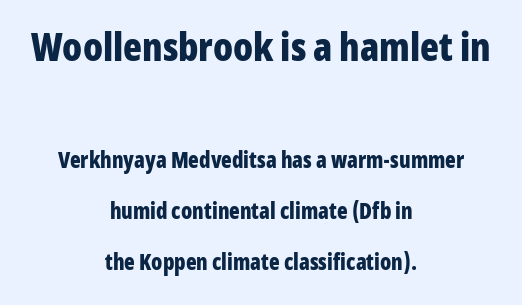
Q: Is the text bold? A: Yes.
Q: Is the text italic (slanted)? A: No, it is upright.
Q: Is the typeface a serif or a sans-serif typeface? A: Sans-serif.
Q: Is the text underlined? A: No.
Q: How is the paragraph aligned? A: Centered.
Q: Is the spacing between letters normal or unusually wide? A: Normal.
Q: Is the spacing between lines tight, normal or loose? A: Loose.
Q: Which block of text is set in a larger size, the first (top) or the second (bottom)? A: The first (top) one.
Q: Width (condensed, normal, or wide)? A: Condensed.
Q: Stroke contrast? A: Low.
Q: x-height? A: Medium.
Q: Monospaced? A: No.
